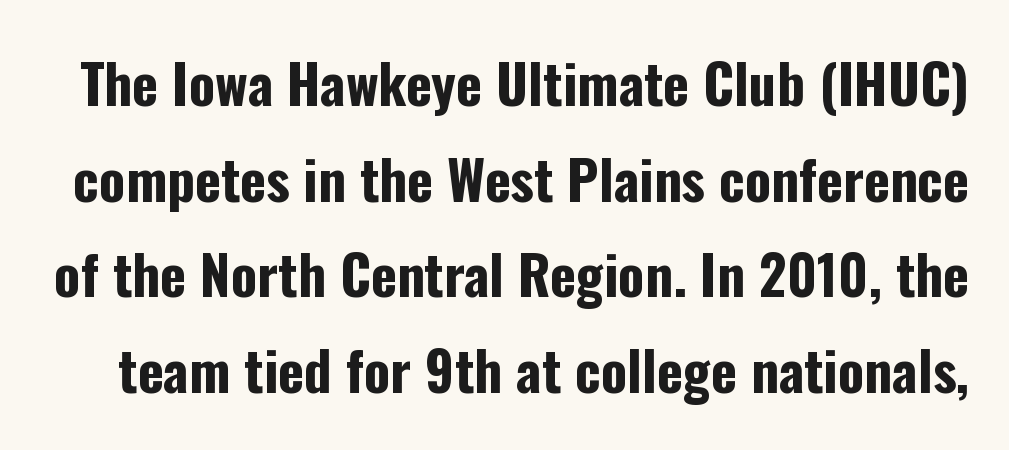
{"serif": "no", "italic": "no", "bold": "yes", "weight": "bold", "width": "condensed", "stroke_contrast": "low", "x_height": "medium", "monospaced": "no", "underline": "no", "line_spacing_ratio": 1.74, "letter_spacing": "normal", "letter_spacing_em": 0.0, "glyph_px": 55}
